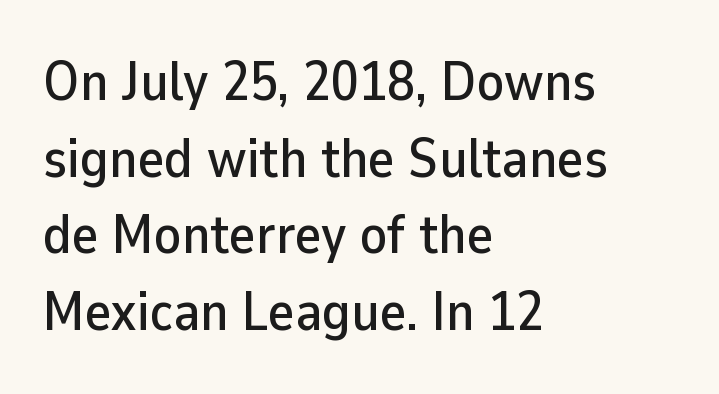
Horizontal bands of white between lines are of average thickness. Proportional: the letters do not fall into vertical columns. You can tell it's not italic because the verticals are truly vertical. Horizontally, the lines are justified to the leading edge only.
